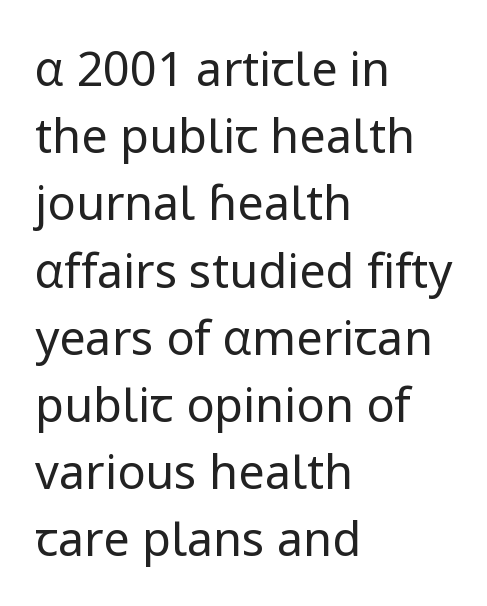
The image shows 47 px regular-weight sans-serif type, upright; set left-aligned, normal line spacing (1.43x), normal letter spacing, not underlined; low stroke contrast and a medium x-height.
